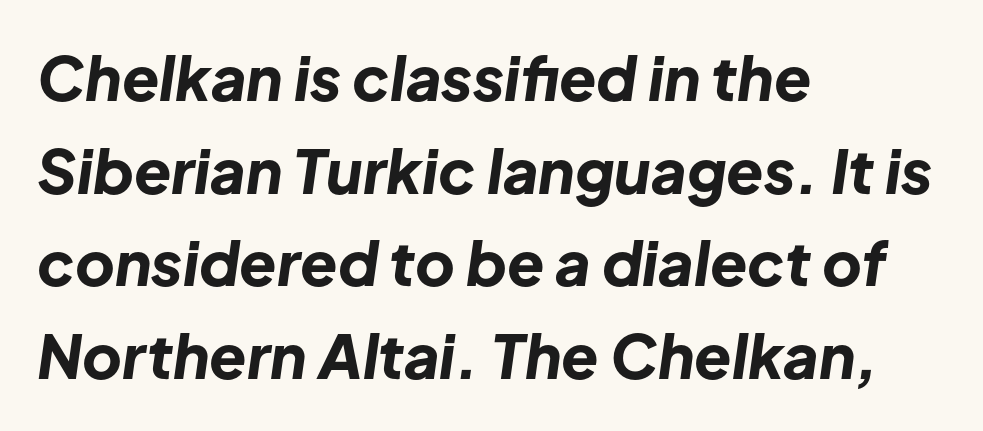
{"italic": "yes", "lean": "right", "slant_degrees": 8, "bold": "yes", "weight": "bold", "width": "normal", "stroke_contrast": "low", "x_height": "medium", "monospaced": "no", "underline": "no", "align": "left", "line_spacing": "normal", "line_spacing_ratio": 1.52, "letter_spacing": "normal", "letter_spacing_em": 0.0, "glyph_px": 61}
